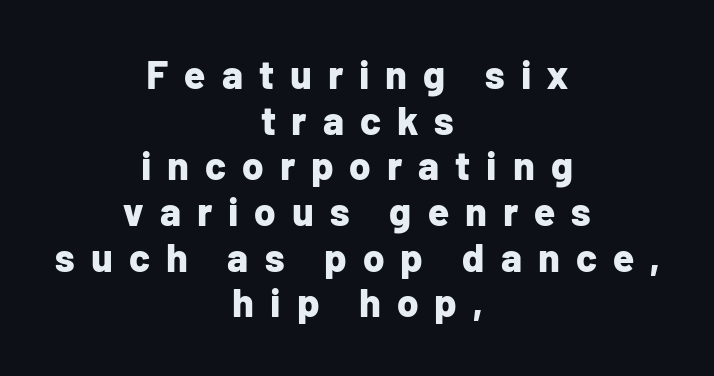
The image shows 39 px bold sans-serif type, upright; set centered, line spacing 1.17x, unusually wide letter spacing (+0.41 em), not underlined; low stroke contrast and a medium x-height.
